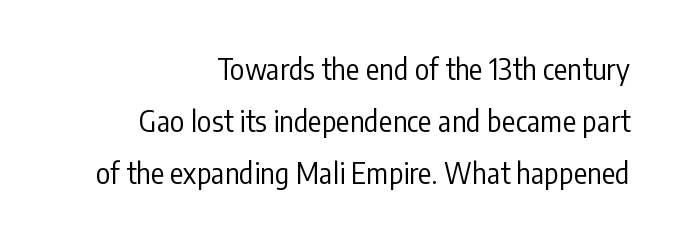
Q: Is the text bold? A: No.
Q: Is the text italic (slanted)? A: No, it is upright.
Q: Is the typeface a serif or a sans-serif typeface? A: Sans-serif.
Q: Is the text underlined? A: No.
Q: How is the paragraph aligned? A: Right-aligned.
Q: Is the spacing between letters normal or unusually wide? A: Normal.
Q: Width (condensed, normal, or wide)? A: Condensed.
Q: Stroke contrast? A: Low.
Q: x-height? A: Medium.
Q: Monospaced? A: No.
